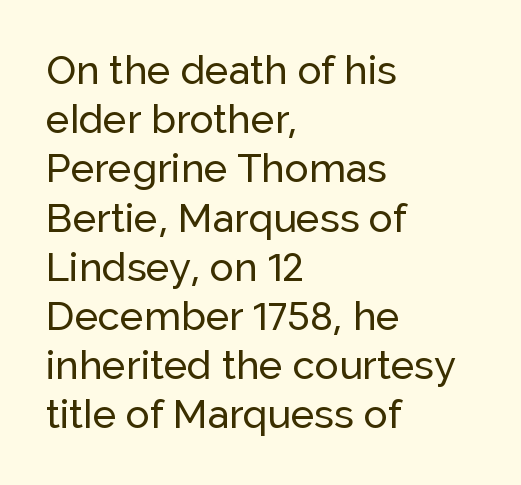
The face used here is rendered with its standard letterfit. This sample has the flowing, uneven cadence of proportional lettering. Leftover space on each line is placed entirely after the last word. This sample uses a sans-serif face. Any mark beneath the type? The region is blank. Vertical strokes here are truly vertical.
